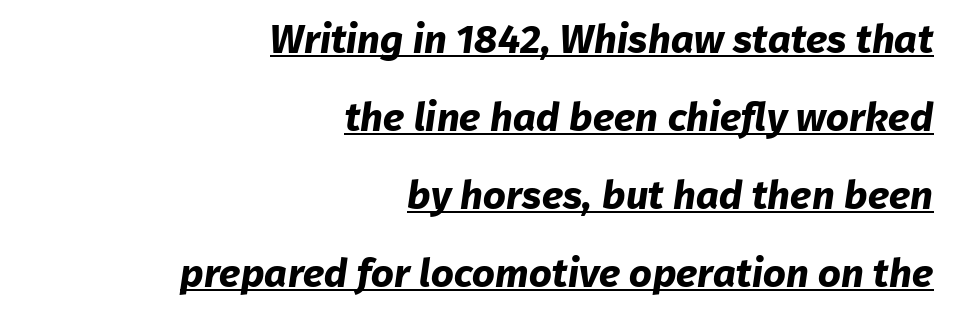
This rendering features underlined lettering. Each letter keeps its own natural width here, so spacing adapts to shape. Nothing sits at the stroke ends, so this counts as sans-serif. Each line ends at the same right margin while the left side varies. Students, this is bold: see how much ink each stroke carries. Vertical spacing — loose.
